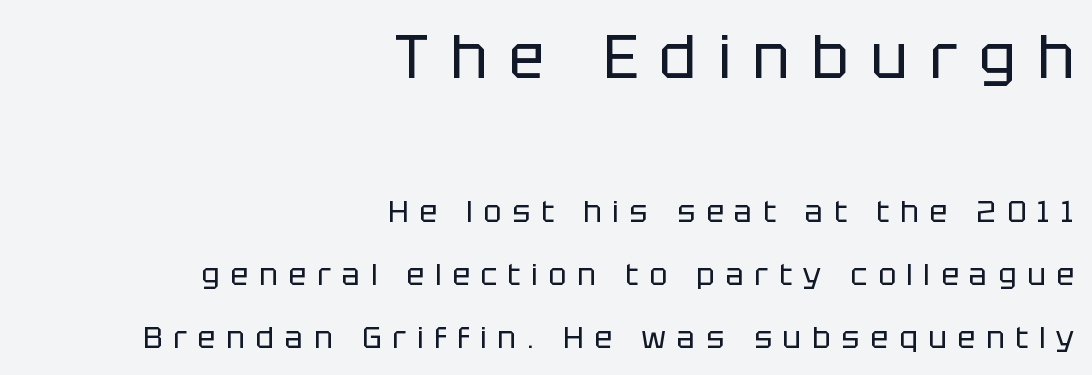
{"serif": "no", "italic": "no", "bold": "no", "weight": "regular", "width": "normal", "stroke_contrast": "low", "x_height": "large", "monospaced": "no", "underline": "no", "align": "right", "line_spacing": "loose", "line_spacing_ratio": 2.1, "letter_spacing": "wide", "letter_spacing_em": 0.36, "larger_block": "first", "size_ratio": 2.0, "glyph_px": 60}
